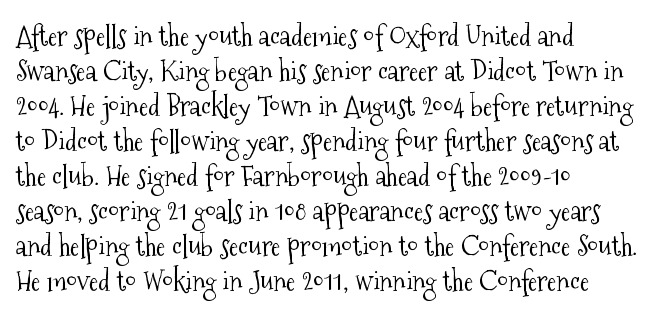
The image shows 28 px light, condensed serif type, upright; set left-aligned, normal line spacing (1.25x), normal letter spacing, not underlined; medium stroke contrast and a medium x-height.
